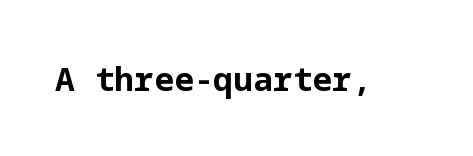
The image shows 33 px bold sans-serif type, upright; set normal letter spacing, not underlined; low stroke contrast and a medium x-height.
